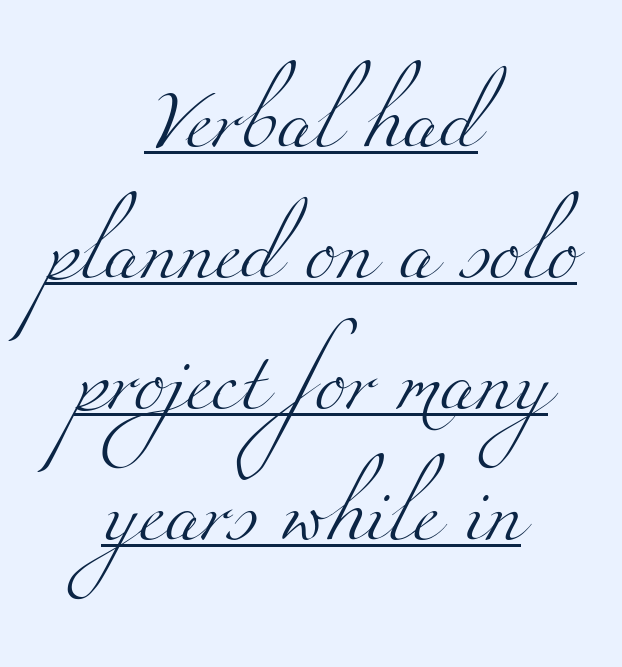
The image shows 59 px light, wide type; set centered, loose line spacing (2.22x), normal letter spacing, underlined; medium stroke contrast and a small x-height.
